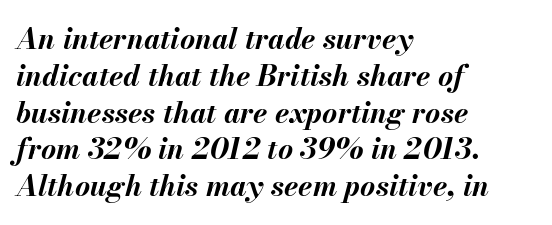
Only glyphs here, with clear space below each row. Does extra space separate the letters? No, they use regular spacing. Quick note: italic. Every letter is thick-stroked: bold, no question. The rendering anchors every line to the left-hand side.
